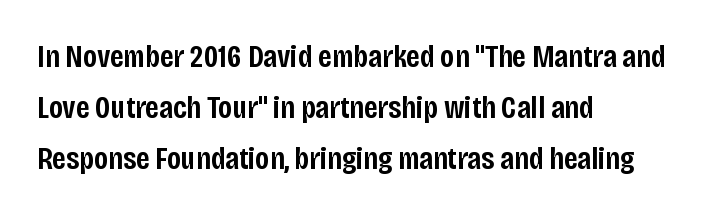
Decoration check: the copy has no underline. Quick note: interline space is typical. No extra tracking has been applied to these lines. Style check: upright.
